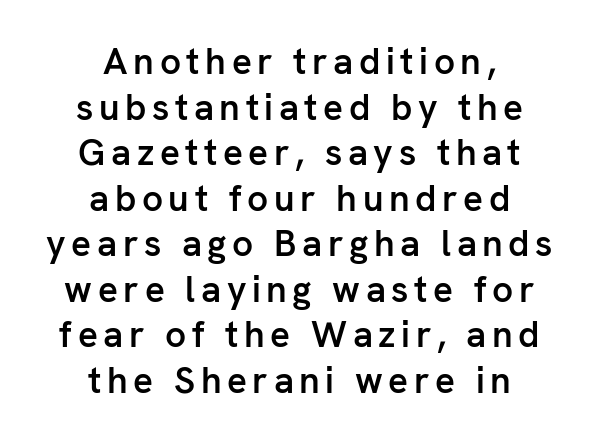
Q: Is the text bold? A: Semi-bold.
Q: Is the text italic (slanted)? A: No, it is upright.
Q: Is the typeface a serif or a sans-serif typeface? A: Sans-serif.
Q: Is the text underlined? A: No.
Q: How is the paragraph aligned? A: Centered.
Q: Width (condensed, normal, or wide)? A: Normal.
Q: Stroke contrast? A: Low.
Q: x-height? A: Medium.
Q: Monospaced? A: No.
